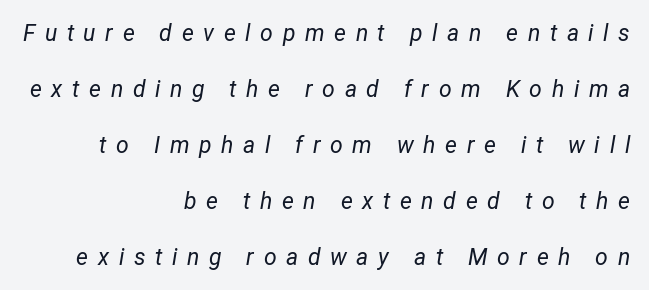
The image shows 23 px text type, italic (leaning right); set right-aligned, loose line spacing (2.43x), unusually wide letter spacing (+0.42 em), not underlined.
